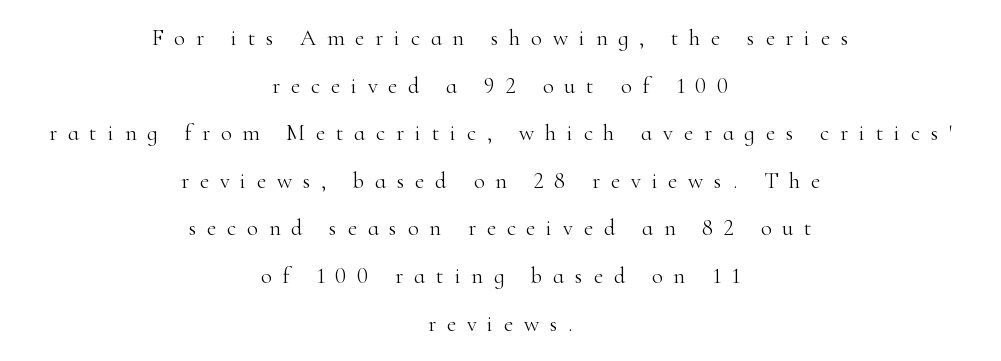
{"italic": "no", "bold": "no", "underline": "no", "align": "center", "line_spacing": "loose", "line_spacing_ratio": 2.07, "letter_spacing": "wide", "letter_spacing_em": 0.46, "glyph_px": 23}
